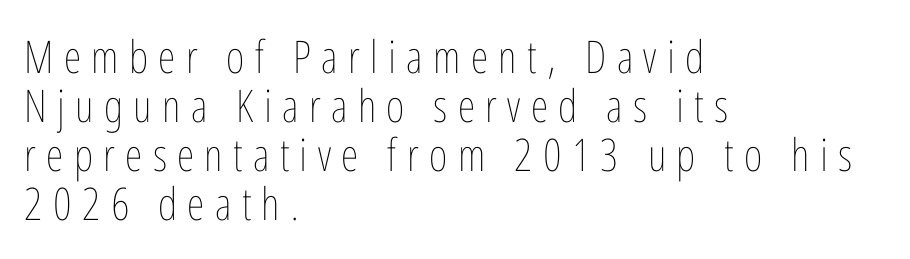
The image shows 45 px thin, condensed type, upright; set left-aligned, tight line spacing (1.09x), unusually wide letter spacing (+0.23 em), not underlined; low stroke contrast and a medium x-height.
